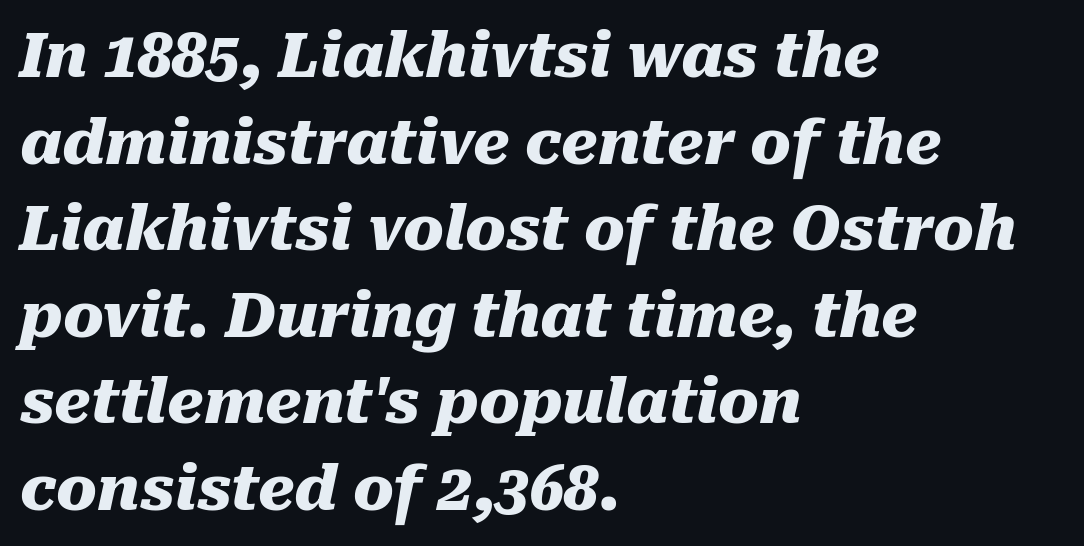
The characters look thick and weighty, a clear bold. Leading matches the norm, producing a regular column. In terms of posture, this sample is oblique. Proportional: the letters do not fall into vertical columns. Short and long lines alike share a common starting point at left.
